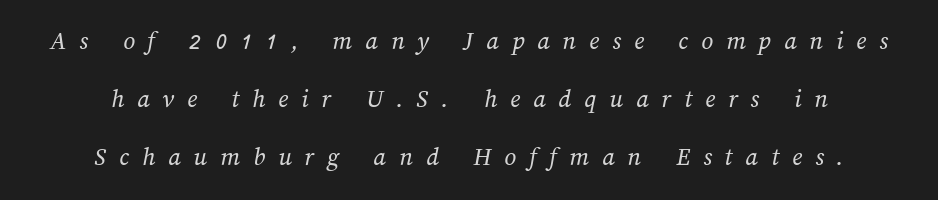
Interline gaps are noticeably wide in this sample. Inter-character spacing is expanded well beyond the font's built-in metrics. Quick note: underline off. Bold? No — there's no thickening of the strokes.
